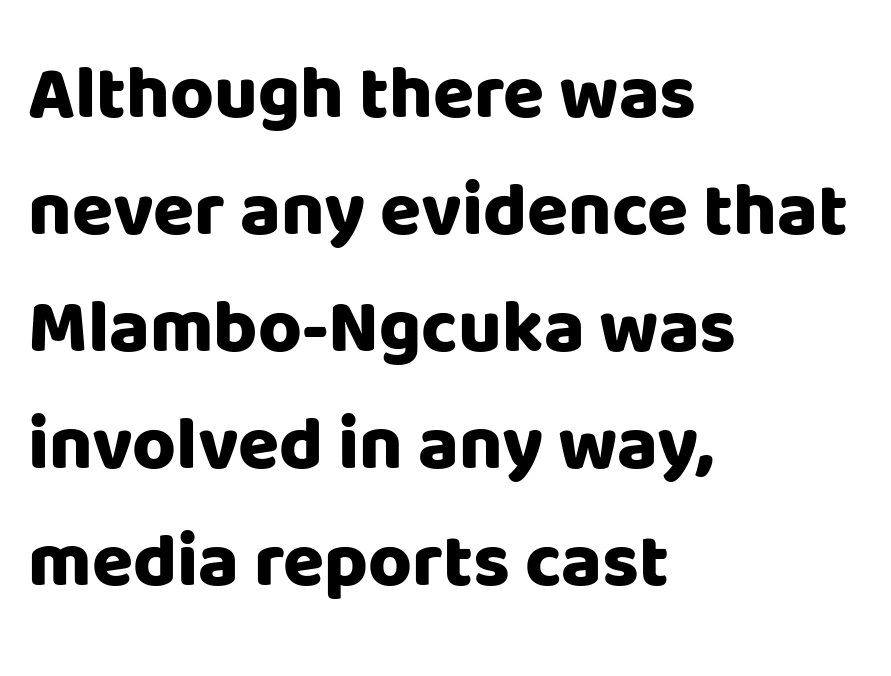
The rendering keeps characters at their native spacing. Character widths vary here, with narrow letters taking less room than wide ones. To sum up the face: it is a sans, with no serifs. Every letter is thick-stroked: bold, no question. Line starts are locked; line ends wander. Underline: absent.
